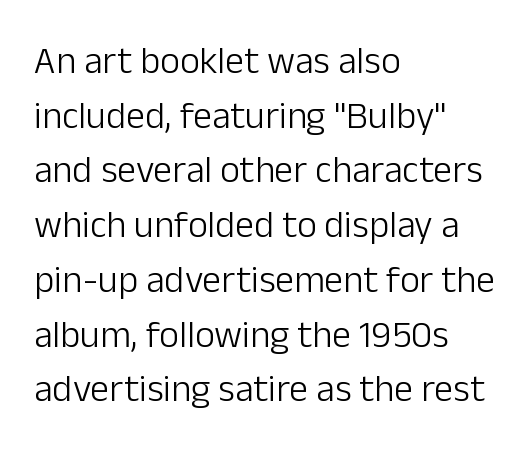
This sample has the flowing, uneven cadence of proportional lettering. Whoever set this chose a conventional vertical rhythm. Typeset ragged right — the left edge is the straight one. The typography opts for an upright posture over an oblique one. Spacing between characters is what you'd get straight out of the box.
